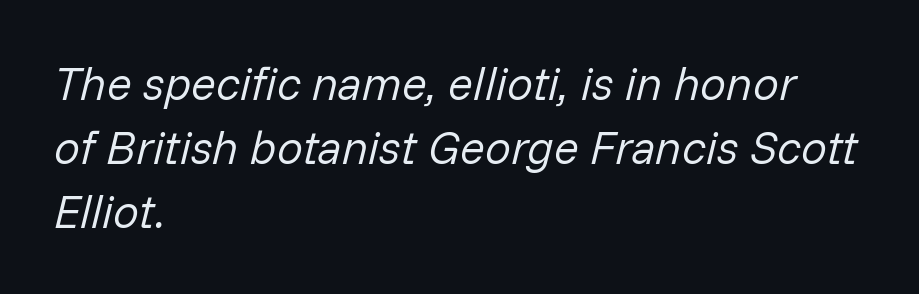
{"italic": "yes", "lean": "right", "slant_degrees": 14, "bold": "no", "weight": "regular", "width": "normal", "stroke_contrast": "low", "x_height": "medium", "monospaced": "no", "underline": "no", "align": "left", "line_spacing": "normal", "line_spacing_ratio": 1.39, "letter_spacing": "normal", "letter_spacing_em": 0.0, "glyph_px": 46}
